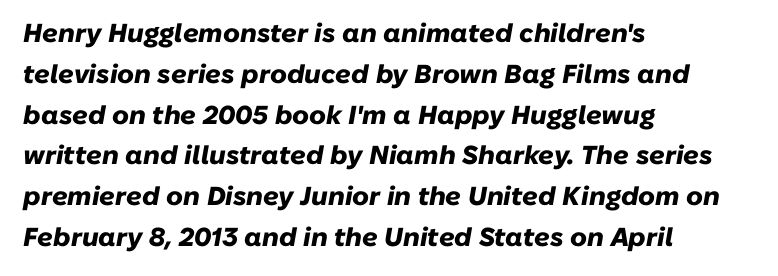
Q: Is the text bold? A: Yes.
Q: Is the text italic (slanted)? A: Yes, it leans right by about 10 degrees.
Q: Is the text underlined? A: No.
Q: How is the paragraph aligned? A: Left-aligned.
Q: Is the spacing between letters normal or unusually wide? A: Normal.
Q: Is the spacing between lines tight, normal or loose? A: Normal.
